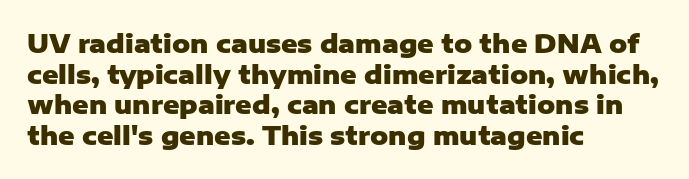
Q: Is the text bold? A: Yes.
Q: Is the text italic (slanted)? A: No, it is upright.
Q: Is the text underlined? A: No.
Q: How is the paragraph aligned? A: Left-aligned.
Q: Is the spacing between letters normal or unusually wide? A: Normal.
